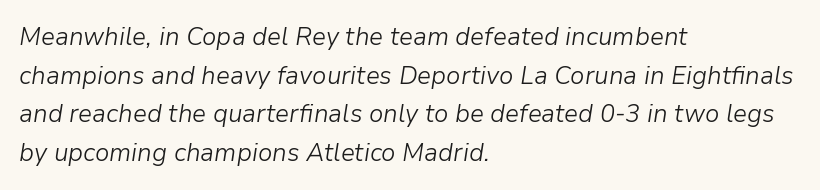
Notice how the stems are inclined rather than vertical — that's the hallmark of italics. Whoever set this chose a conventional vertical rhythm. All the whitespace from short lines collects on the right. In terms of letterspacing, this is plain default setting. Honestly, there is no underline to notice here at all. Stroke mass is kept to a normal reading level or below.
